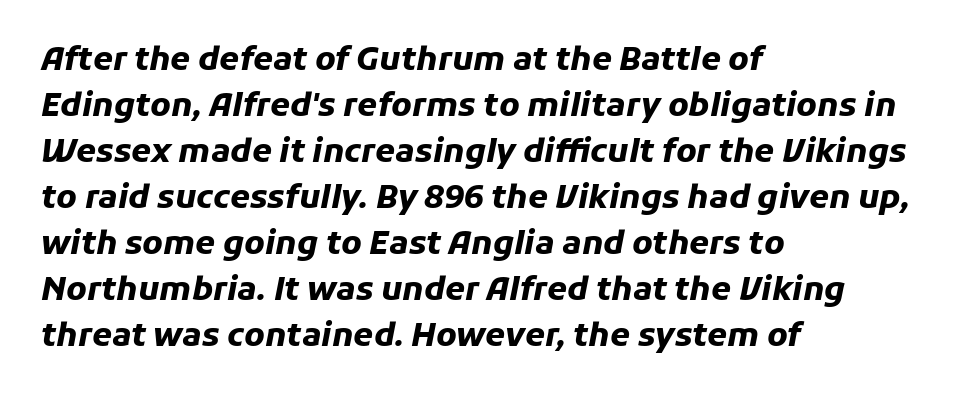
The image shows 32 px heavy type, italic (leaning right); set left-aligned, normal line spacing (1.44x), normal letter spacing, not underlined; low stroke contrast and a medium x-height.
